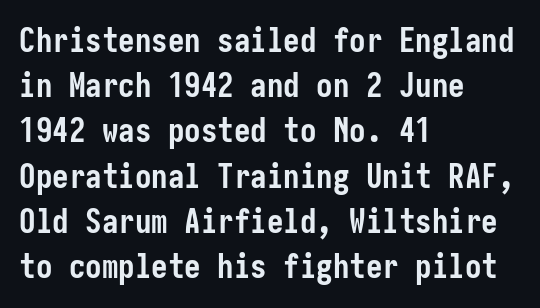
{"serif": "no", "italic": "no", "bold": "yes", "weight": "semibold", "width": "condensed", "stroke_contrast": "low", "x_height": "medium", "underline": "no", "align": "left", "line_spacing": "normal", "line_spacing_ratio": 1.37, "letter_spacing": "normal", "letter_spacing_em": 0.0, "glyph_px": 33}
